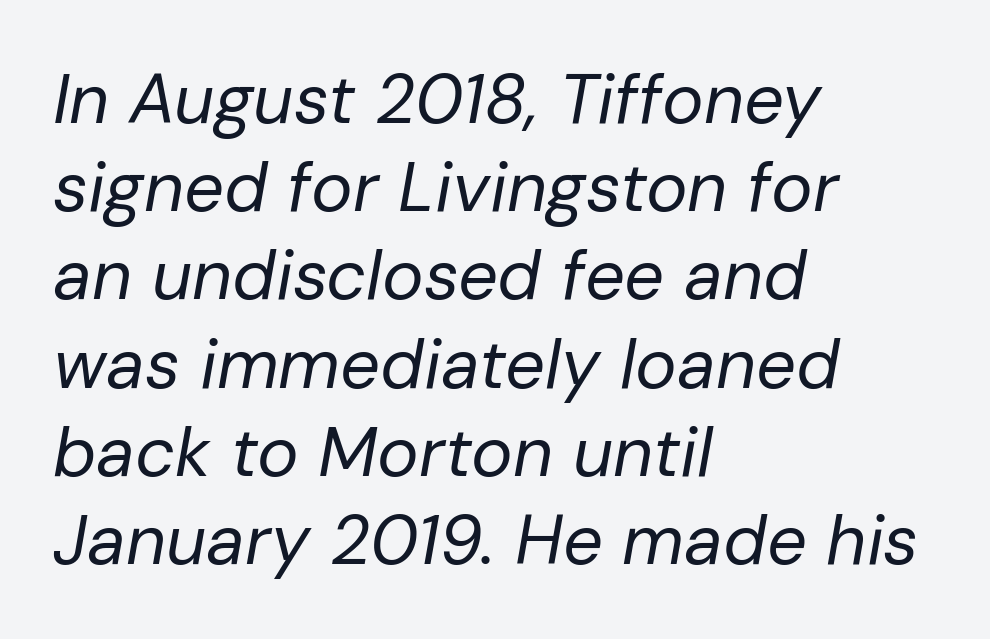
Q: Is the text bold? A: No.
Q: Is the text italic (slanted)? A: Yes, it leans right by about 10 degrees.
Q: Is the text underlined? A: No.
Q: How is the paragraph aligned? A: Left-aligned.
Q: Is the spacing between letters normal or unusually wide? A: Normal.
Q: Is the spacing between lines tight, normal or loose? A: Normal.
Q: Width (condensed, normal, or wide)? A: Normal.
Q: Stroke contrast? A: Low.
Q: x-height? A: Medium.
Q: Monospaced? A: No.
